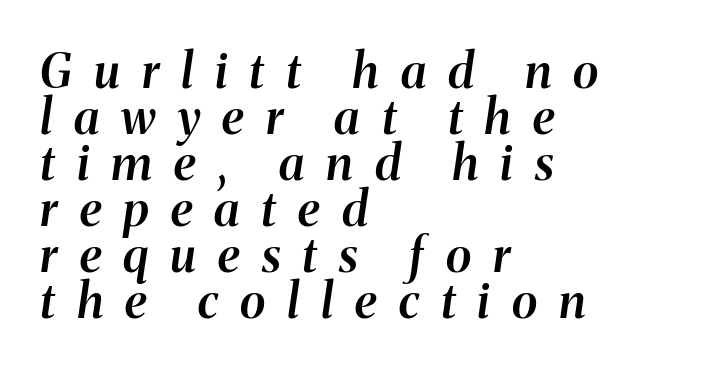
Q: Is the text bold? A: Semi-bold.
Q: Is the text italic (slanted)? A: Yes, it leans right by about 8 degrees.
Q: Is the text underlined? A: No.
Q: How is the paragraph aligned? A: Left-aligned.
Q: Is the spacing between letters normal or unusually wide? A: Unusually wide.
Q: Is the spacing between lines tight, normal or loose? A: Tight.
Q: Width (condensed, normal, or wide)? A: Normal.
Q: Stroke contrast? A: Medium.
Q: x-height? A: Medium.
Q: Monospaced? A: No.
